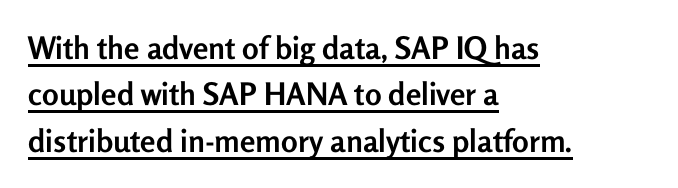
Q: Is the text bold? A: Yes.
Q: Is the text italic (slanted)? A: No, it is upright.
Q: Is the typeface a serif or a sans-serif typeface? A: Sans-serif.
Q: Is the text underlined? A: Yes.
Q: How is the paragraph aligned? A: Left-aligned.
Q: Is the spacing between letters normal or unusually wide? A: Normal.
Q: Is the spacing between lines tight, normal or loose? A: Normal.
Q: Width (condensed, normal, or wide)? A: Normal.
Q: Stroke contrast? A: Low.
Q: x-height? A: Medium.
Q: Monospaced? A: No.
